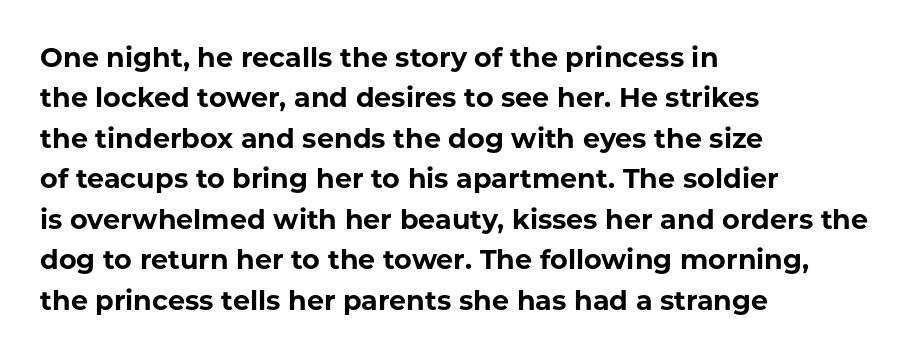
Look at the tracking — it's just the regular setting, nothing added. A classic flush-left, rag-right setting is used for this passage. Lines of text with bare space underneath. The font's upright variant was chosen for this text.
